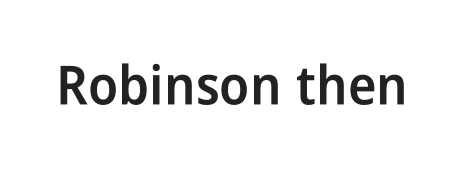
{"serif": "no", "italic": "no", "bold": "semi", "weight": "semibold", "width": "condensed", "stroke_contrast": "low", "x_height": "medium", "monospaced": "no", "underline": "no", "letter_spacing": "normal", "letter_spacing_em": 0.0, "glyph_px": 54}
